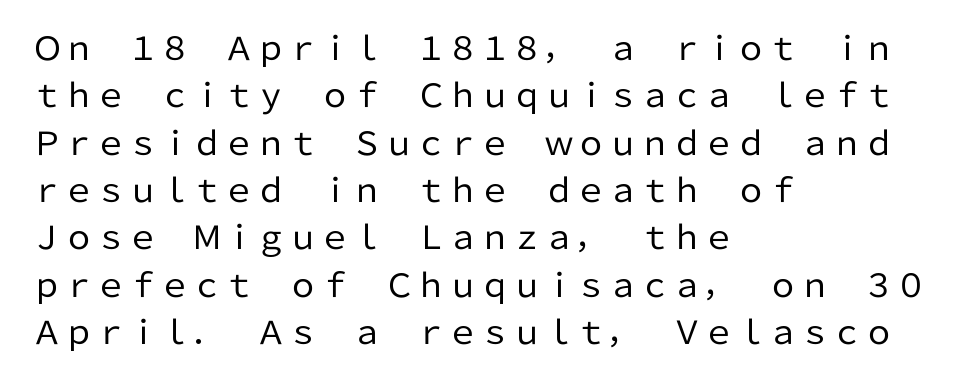
{"serif": "no", "italic": "no", "bold": "no", "weight": "regular", "width": "normal", "stroke_contrast": "low", "x_height": "medium", "monospaced": "no", "underline": "no", "align": "left", "line_spacing": "normal", "line_spacing_ratio": 1.48, "letter_spacing": "normal", "letter_spacing_em": 0.0, "glyph_px": 32}
